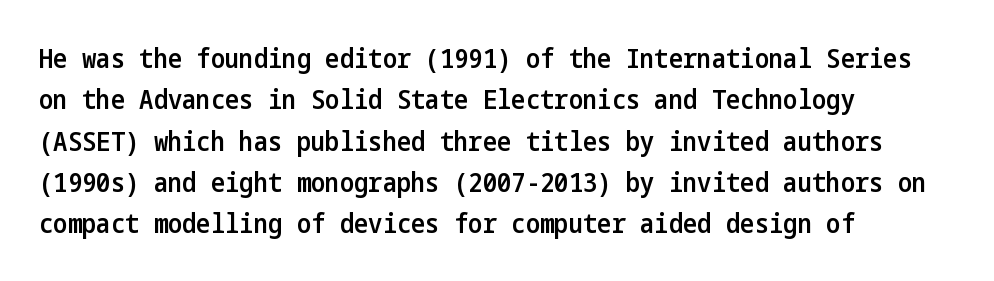
The image shows 27 px text type, upright; set left-aligned, normal line spacing (1.53x), normal letter spacing, not underlined.
